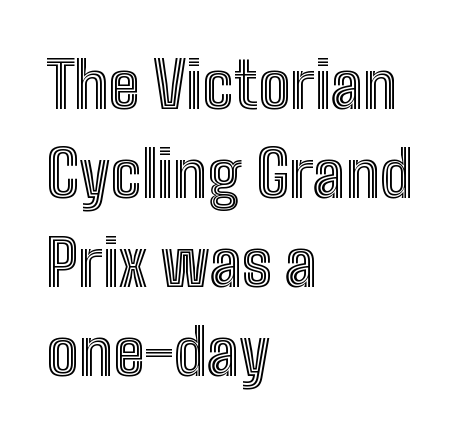
{"italic": "no", "width": "condensed", "x_height": "medium", "monospaced": "no", "underline": "no", "align": "left", "line_spacing": "normal", "line_spacing_ratio": 1.39, "letter_spacing": "normal", "letter_spacing_em": 0.0, "glyph_px": 64}
